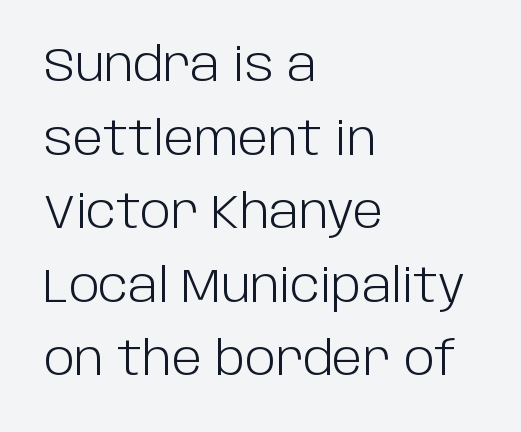
{"serif": "no", "italic": "no", "bold": "no", "weight": "light", "width": "normal", "stroke_contrast": "low", "x_height": "large", "monospaced": "no", "underline": "no", "align": "left", "line_spacing": "normal", "line_spacing_ratio": 1.6, "letter_spacing": "normal", "letter_spacing_em": 0.0, "glyph_px": 46}
